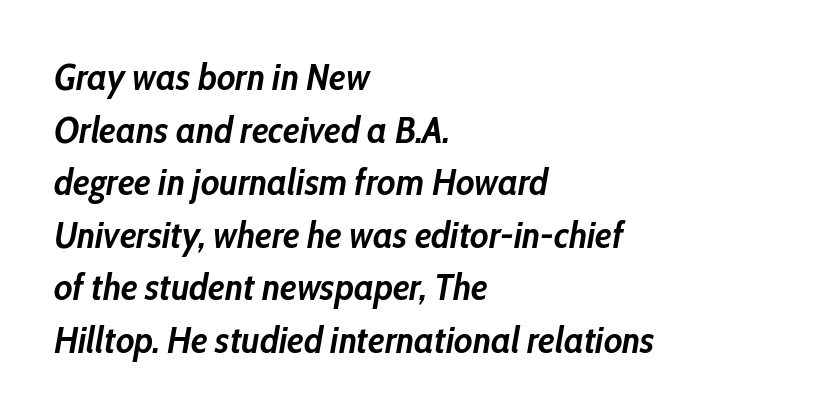
The typography opts for an oblique posture over an upright one. Character widths vary here, with narrow letters taking less room than wide ones. The sample has been set heavy, in full bold. Decoration check: the copy has no underline.
